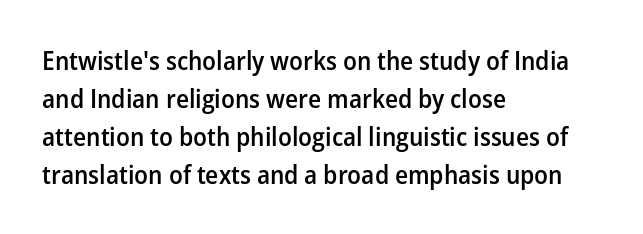
Q: Is the text bold? A: Semi-bold.
Q: Is the text italic (slanted)? A: No, it is upright.
Q: Is the text underlined? A: No.
Q: How is the paragraph aligned? A: Left-aligned.
Q: Is the spacing between letters normal or unusually wide? A: Normal.
Q: Is the spacing between lines tight, normal or loose? A: Normal.
